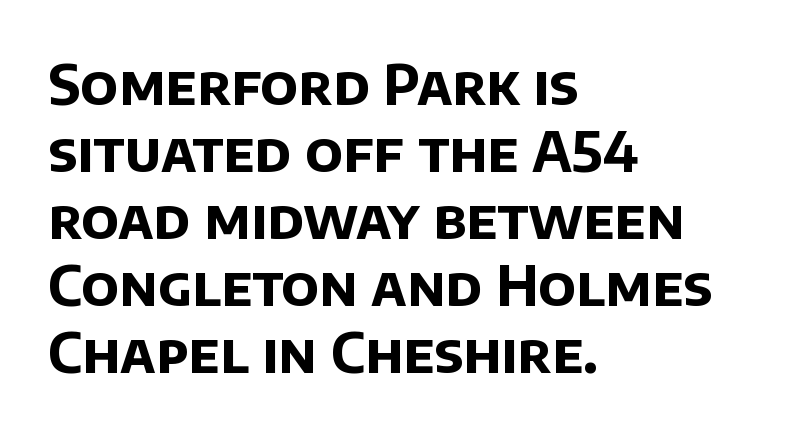
The image shows 55 px bold sans-serif type; set left-aligned, line spacing 1.22x, normal letter spacing, not underlined; low stroke contrast and a large x-height.
